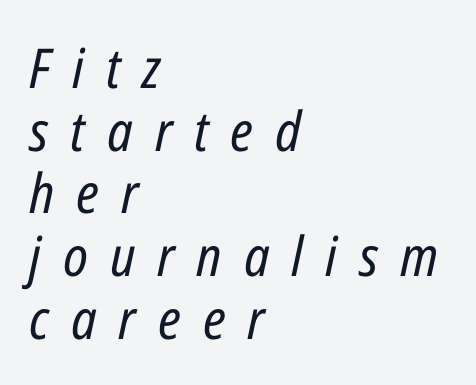
Stems here are at most as thick as an everyday book face. Looks like regular typesetting: each glyph gets only the width it needs. Loose tracking; the words dissolve into strings of separated letters. The face used here has a pronounced slope to its letters. Nobody drew a line under any word here.
